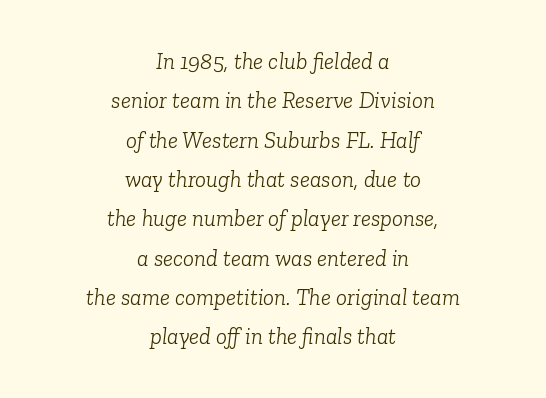
The image shows 23 px text type, italic (leaning right); set centered, line spacing 1.71x, normal letter spacing, not underlined.
